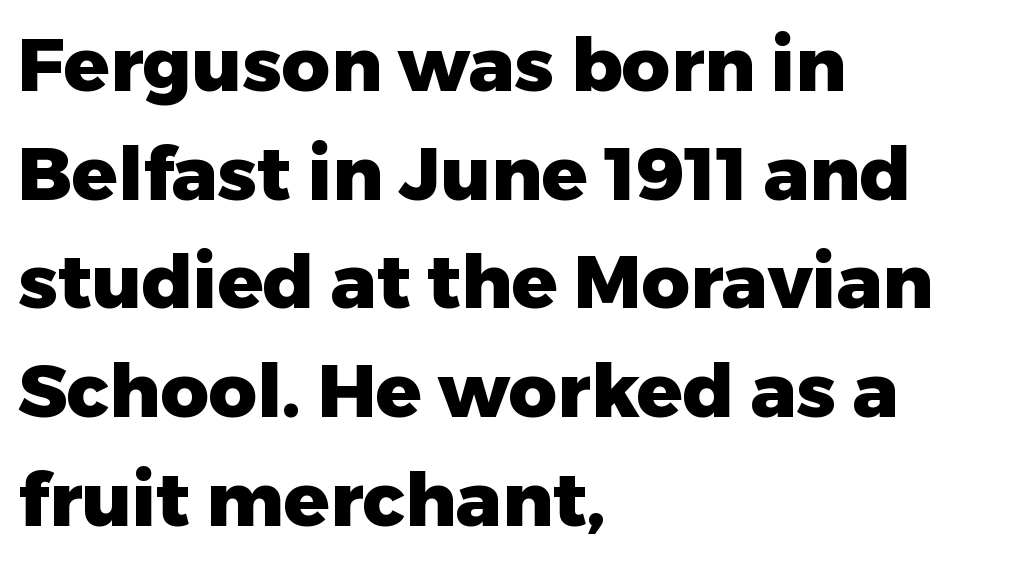
{"serif": "no", "italic": "no", "bold": "yes", "weight": "heavy", "width": "normal", "stroke_contrast": "low", "x_height": "medium", "monospaced": "no", "underline": "no", "align": "left", "line_spacing": "normal", "line_spacing_ratio": 1.45, "letter_spacing": "normal", "letter_spacing_em": 0.0, "glyph_px": 75}
